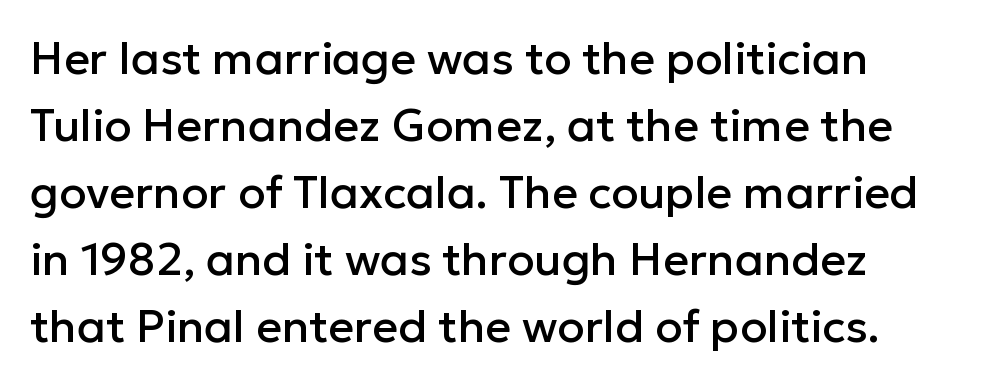
The image shows 45 px sans-serif type, upright; set normal line spacing (1.49x), normal letter spacing, not underlined; low stroke contrast and a medium x-height.
